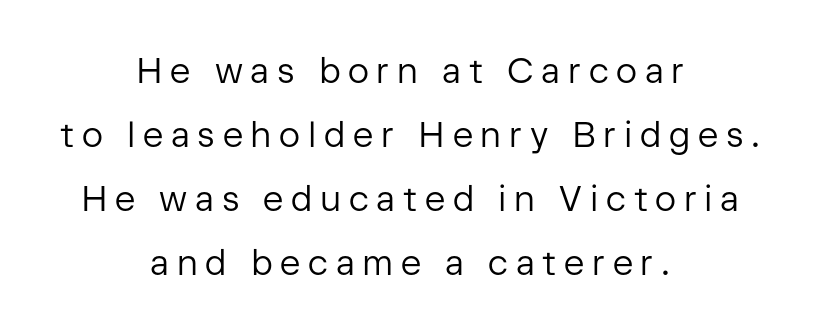
Q: Is the text bold? A: No.
Q: Is the text italic (slanted)? A: No, it is upright.
Q: Is the typeface a serif or a sans-serif typeface? A: Sans-serif.
Q: Is the text underlined? A: No.
Q: How is the paragraph aligned? A: Centered.
Q: Is the spacing between letters normal or unusually wide? A: Unusually wide.
Q: Width (condensed, normal, or wide)? A: Normal.
Q: Stroke contrast? A: Low.
Q: x-height? A: Medium.
Q: Monospaced? A: No.
